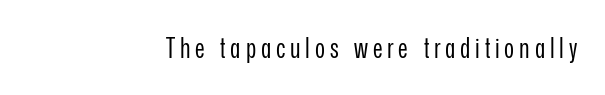
Q: Is the text bold? A: No.
Q: Is the text italic (slanted)? A: No, it is upright.
Q: Is the text underlined? A: No.
Q: How is the paragraph aligned? A: Right-aligned.
